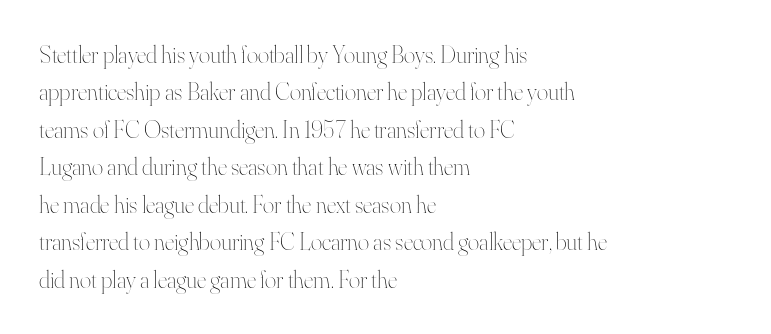
Evenly set lines give the paragraph a standard silhouette. Here the glyphs are tracked normally, forming tight word shapes. Rule under the text: the space is simply empty. Italic? Not at all — the glyphs are vertical. These glyphs show unthickened strokes, regular width or finer.
